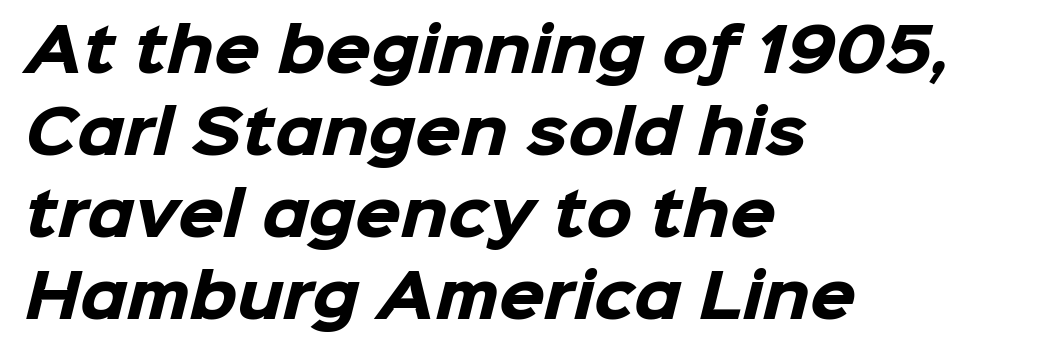
Q: Is the text bold? A: Yes.
Q: Is the typeface a serif or a sans-serif typeface? A: Sans-serif.
Q: Is the text underlined? A: No.
Q: How is the paragraph aligned? A: Left-aligned.
Q: Is the spacing between letters normal or unusually wide? A: Normal.
Q: Is the spacing between lines tight, normal or loose? A: Normal.
Q: Width (condensed, normal, or wide)? A: Normal.
Q: Stroke contrast? A: Low.
Q: x-height? A: Medium.
Q: Monospaced? A: No.
